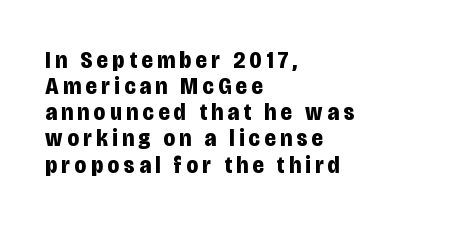
Weight: bold. Ascenders rise straight up at ninety degrees. Notice how the passage keeps a crisp vertical edge on the left only. Any mark beneath the type? The region is blank. How would I describe the line gaps? Narrow and economical.
